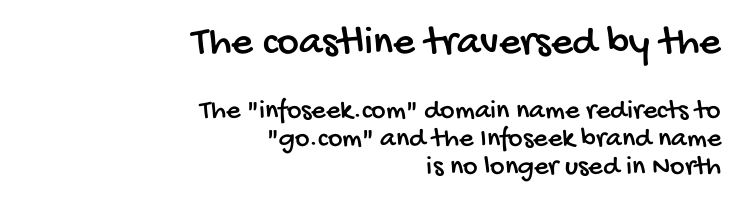
Q: Is the typeface a serif or a sans-serif typeface? A: Sans-serif.
Q: Is the text underlined? A: No.
Q: How is the paragraph aligned? A: Right-aligned.
Q: Is the spacing between letters normal or unusually wide? A: Normal.
Q: Is the spacing between lines tight, normal or loose? A: Tight.
Q: Which block of text is set in a larger size, the first (top) or the second (bottom)? A: The first (top) one.
Q: Width (condensed, normal, or wide)? A: Condensed.
Q: Stroke contrast? A: Low.
Q: x-height? A: Large.
Q: Monospaced? A: No.
